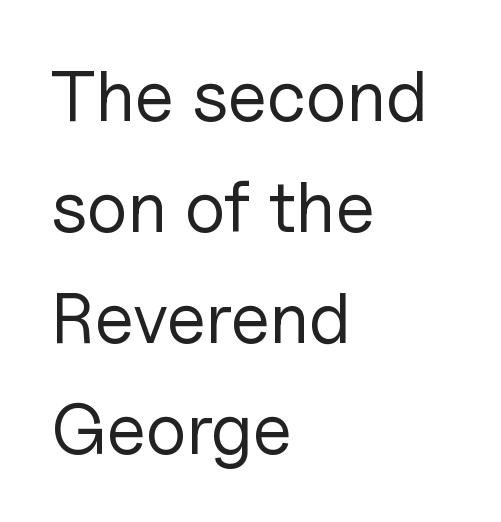
Counters stay open thanks to moderate or lighter strokes. Do the characters align in a grid? No, the font is proportional. Visually the block forms a straight wall on the left and a jagged coastline on the right. Does the type have serifs? No, each stem ends abruptly. Inter-character spacing is left at the font's built-in metrics. Nobody drew a line under any word here.
